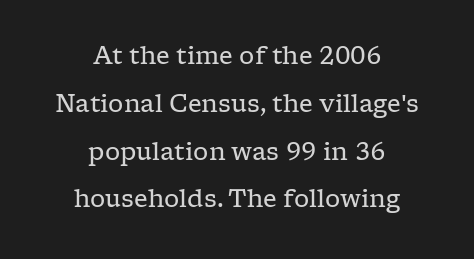
The lines are quadded center. Characters follow at the spacing the type designer built in. Notice the wide empty band between every row — that's loose leading. The lettering holds an erect, upright posture throughout. Descenders hang freely into open space. This reads as an unemphasized weight, regular at the heaviest.
